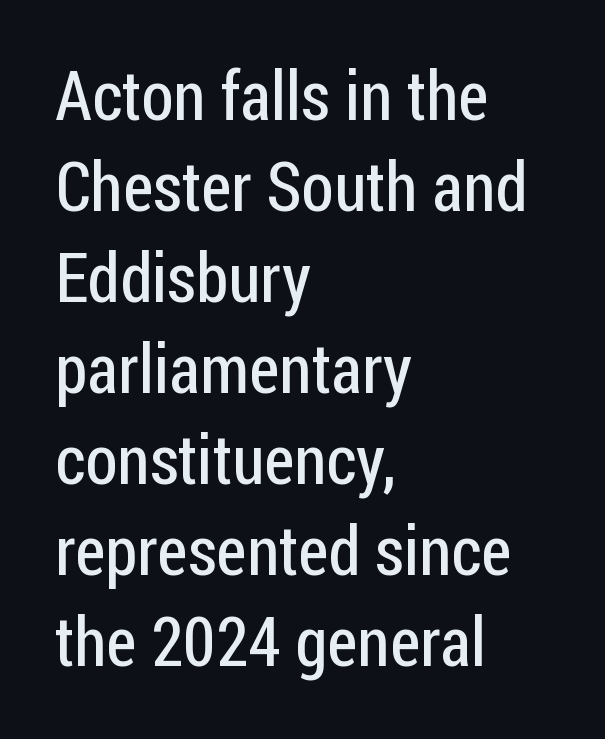
The image shows 69 px regular-weight, condensed sans-serif type, upright; set left-aligned, normal line spacing (1.32x), normal letter spacing, not underlined; low stroke contrast and a medium x-height.
